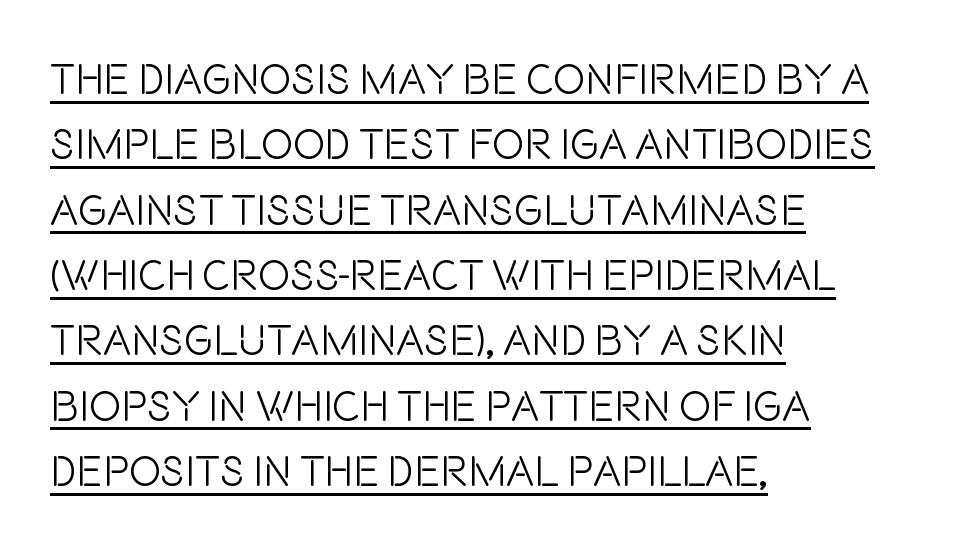
Q: Is the text bold? A: No.
Q: Is the text italic (slanted)? A: No, it is upright.
Q: Is the typeface a serif or a sans-serif typeface? A: Sans-serif.
Q: Is the text underlined? A: Yes.
Q: How is the paragraph aligned? A: Left-aligned.
Q: Is the spacing between letters normal or unusually wide? A: Normal.
Q: Is the spacing between lines tight, normal or loose? A: Normal.
Q: Width (condensed, normal, or wide)? A: Condensed.
Q: Stroke contrast? A: Low.
Q: x-height? A: Large.
Q: Monospaced? A: No.
